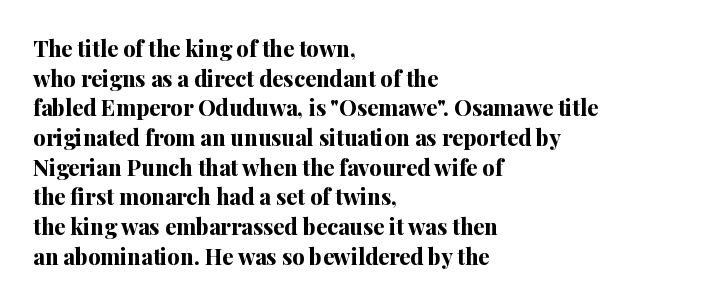
Q: Is the text bold? A: Yes.
Q: Is the text italic (slanted)? A: No, it is upright.
Q: Is the text underlined? A: No.
Q: How is the paragraph aligned? A: Left-aligned.
Q: Is the spacing between letters normal or unusually wide? A: Normal.
Q: Is the spacing between lines tight, normal or loose? A: Normal.
